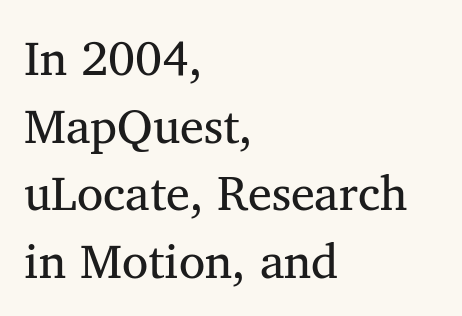
Q: Is the text bold? A: No.
Q: Is the text italic (slanted)? A: No, it is upright.
Q: Is the typeface a serif or a sans-serif typeface? A: Serif.
Q: Is the text underlined? A: No.
Q: How is the paragraph aligned? A: Left-aligned.
Q: Is the spacing between letters normal or unusually wide? A: Normal.
Q: Is the spacing between lines tight, normal or loose? A: Normal.
Q: Width (condensed, normal, or wide)? A: Normal.
Q: Stroke contrast? A: Medium.
Q: x-height? A: Medium.
Q: Monospaced? A: No.
